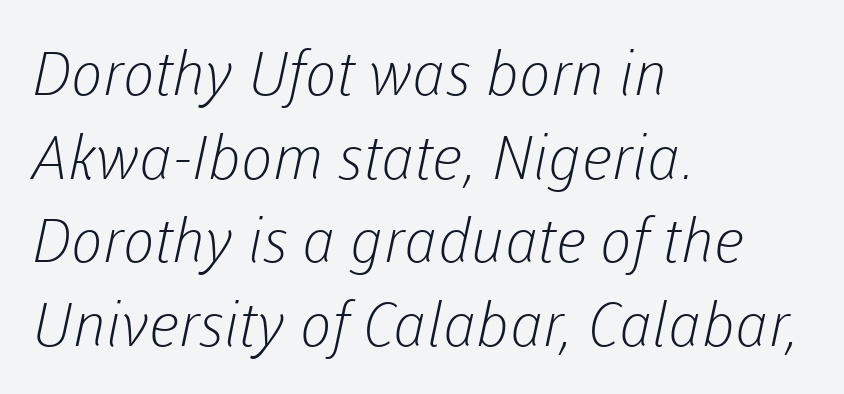
The image shows 61 px light sans-serif type; set left-aligned, normal line spacing (1.37x), normal letter spacing, not underlined; low stroke contrast and a medium x-height.
